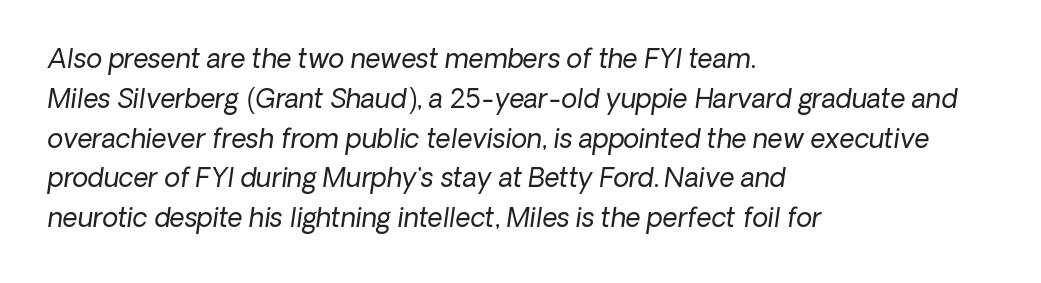
{"italic": "yes", "lean": "right", "slant_degrees": 8, "bold": "no", "underline": "no", "align": "left", "line_spacing": "normal", "line_spacing_ratio": 1.53, "letter_spacing": "normal", "letter_spacing_em": 0.0, "glyph_px": 26}
